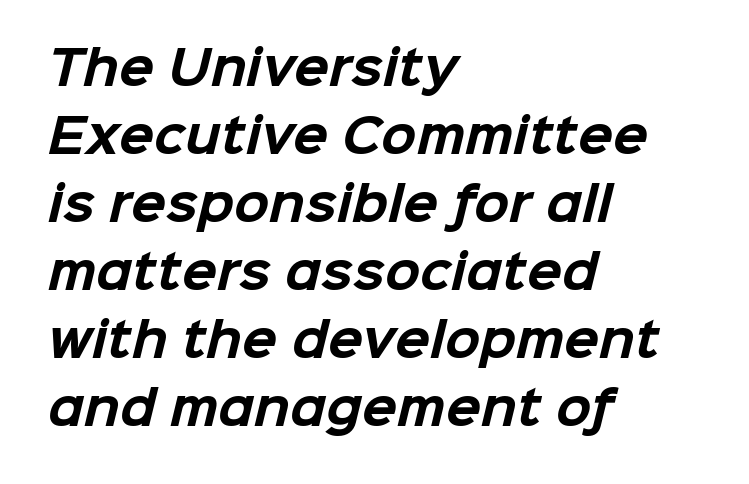
{"serif": "no", "bold": "yes", "weight": "bold", "width": "normal", "stroke_contrast": "low", "x_height": "medium", "monospaced": "no", "underline": "no", "align": "left", "line_spacing": "normal", "line_spacing_ratio": 1.48, "letter_spacing": "normal", "letter_spacing_em": 0.0, "glyph_px": 46}
